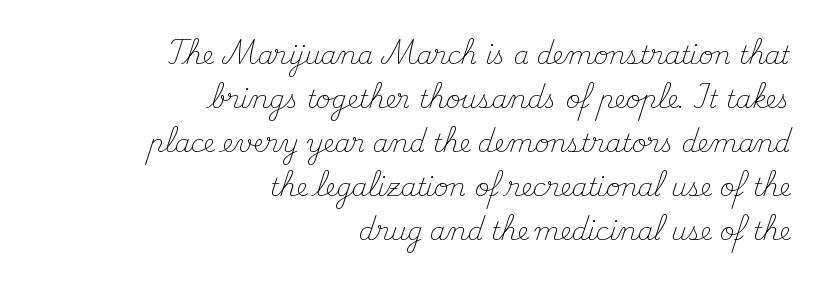
{"bold": "no", "underline": "no", "align": "right", "line_spacing_ratio": 1.76, "letter_spacing": "normal", "letter_spacing_em": 0.0, "glyph_px": 25}
